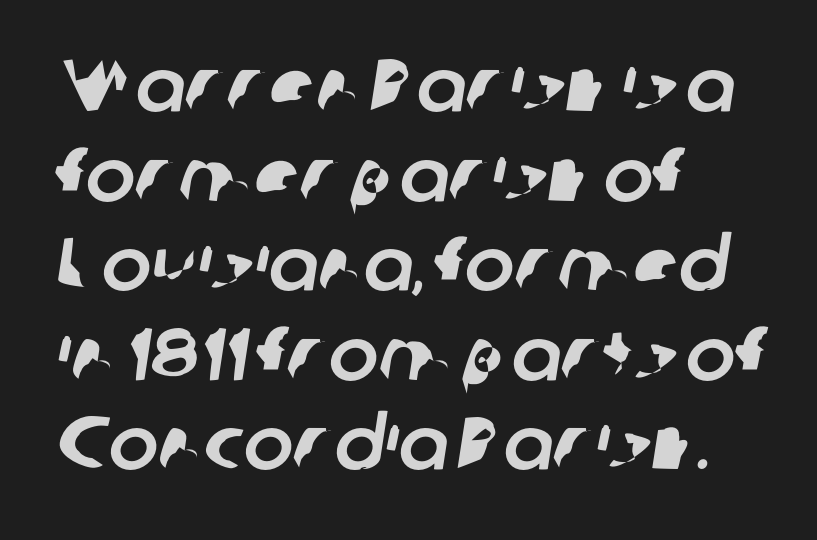
Q: Is the typeface a serif or a sans-serif typeface? A: Sans-serif.
Q: Is the text underlined? A: No.
Q: How is the paragraph aligned? A: Left-aligned.
Q: Is the spacing between letters normal or unusually wide? A: Normal.
Q: Width (condensed, normal, or wide)? A: Normal.
Q: Stroke contrast? A: Low.
Q: x-height? A: Medium.
Q: Monospaced? A: No.
